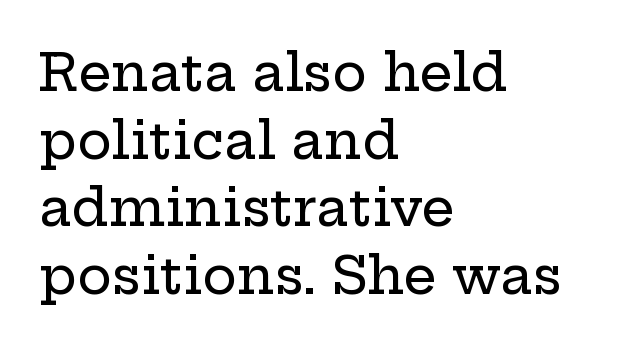
{"serif": "yes", "italic": "no", "width": "wide", "stroke_contrast": "low", "x_height": "medium", "monospaced": "no", "underline": "no", "align": "left", "line_spacing": "normal", "line_spacing_ratio": 1.3, "letter_spacing": "normal", "letter_spacing_em": 0.0, "glyph_px": 52}
